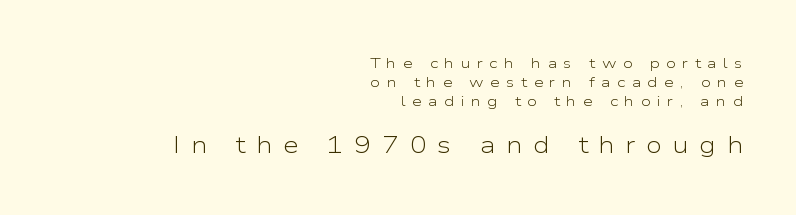
The image shows 23 px text type, upright; set right-aligned, normal line spacing (1.36x), unusually wide letter spacing (+0.46 em), not underlined; the second (bottom) block is 1.64x larger.
